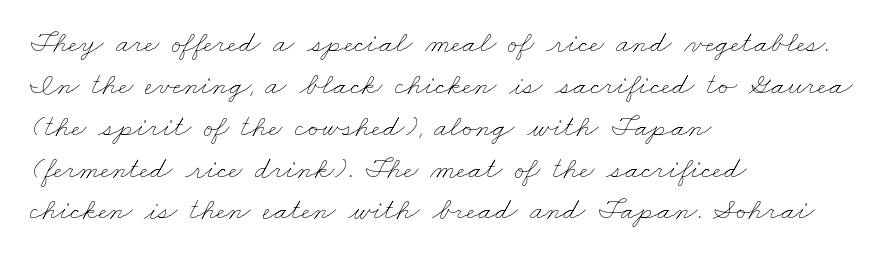
Q: Is the text bold? A: No.
Q: Is the text underlined? A: No.
Q: How is the paragraph aligned? A: Left-aligned.
Q: Is the spacing between letters normal or unusually wide? A: Normal.
Q: Is the spacing between lines tight, normal or loose? A: Normal.
Q: Width (condensed, normal, or wide)? A: Wide.
Q: Stroke contrast? A: Low.
Q: x-height? A: Small.
Q: Monospaced? A: No.
